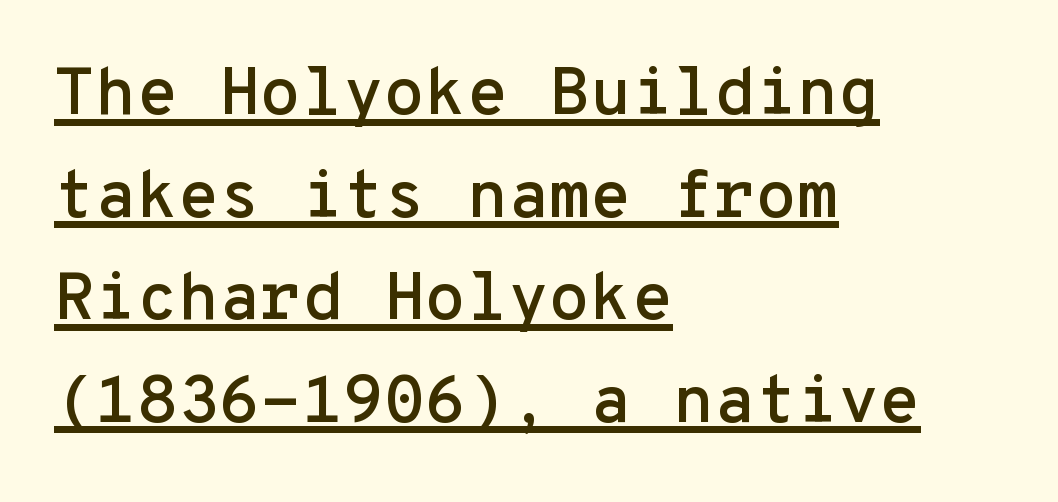
{"serif": "no", "italic": "no", "width": "normal", "stroke_contrast": "low", "x_height": "medium", "monospaced": "yes", "underline": "yes", "align": "left", "line_spacing": "normal", "line_spacing_ratio": 1.53, "letter_spacing": "normal", "letter_spacing_em": 0.0, "glyph_px": 67}
